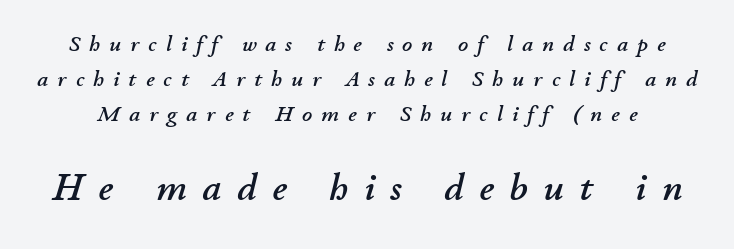
This rendering widens character spacing well past its baseline value. In terms of posture, this sample is oblique. Clear beneath every line of the passage. The vertical gap from one line to the next is medium. Each letter keeps its own natural width here, so spacing adapts to shape.
